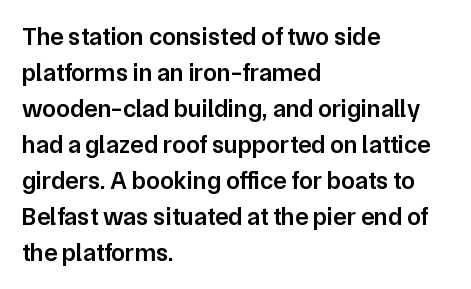
No italicization has been applied; the sample stays upright. How heavy is the stroke? Medium-heavy — a semibold, shy of bold. Default kerning and tracking; the words read as compact shapes. In CSS terms this would be text-align: left. Line spacing here is normal. The specimen omits any rule beneath the text block's lines.
